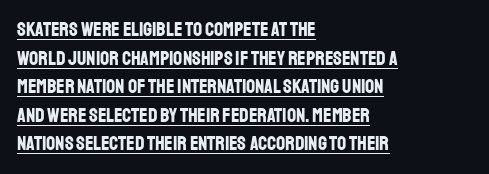
{"italic": "no", "bold": "yes", "underline": "yes", "align": "left", "line_spacing": "normal", "line_spacing_ratio": 1.43, "letter_spacing": "normal", "letter_spacing_em": 0.0, "glyph_px": 20}
